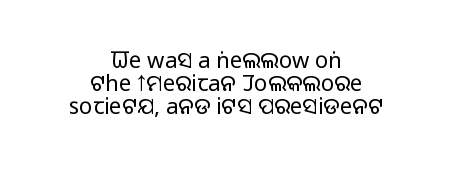
{"italic": "no", "bold": "no", "underline": "no", "align": "center", "line_spacing": "tight", "line_spacing_ratio": 1.04, "letter_spacing": "normal", "letter_spacing_em": 0.0, "glyph_px": 22}
